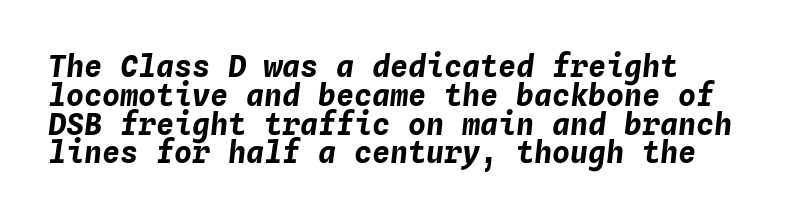
The image shows 30 px bold type, italic (leaning right), monospaced; set left-aligned, tight line spacing (0.96x), normal letter spacing, not underlined; low stroke contrast and a medium x-height.
